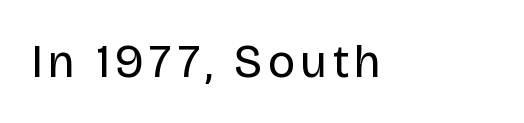
{"serif": "no", "italic": "no", "bold": "no", "weight": "regular", "width": "condensed", "stroke_contrast": "low", "x_height": "large", "monospaced": "no", "underline": "no", "glyph_px": 47}
